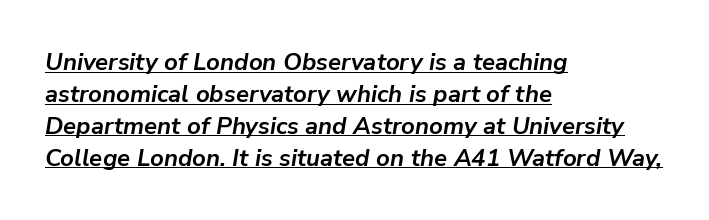
Posture: slanted. Weight check: bold — yes, fully. Underlined type. Reading down the column, the eye jumps a familiar distance to each next line. The horizontal fit of the characters is conventional and even. Line beginnings align vertically; line endings do not.
